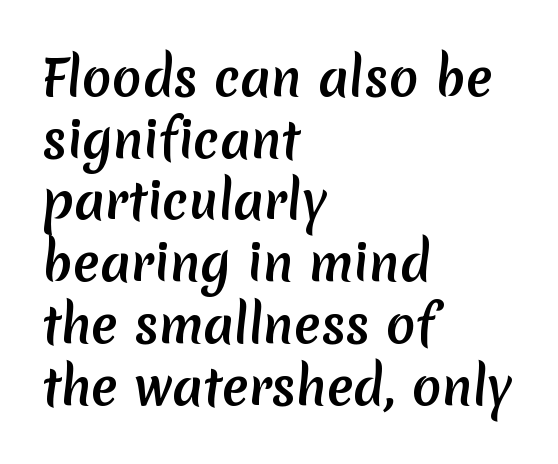
Here the designer chose a conventional face with non-uniform glyph widths. These lines keep a tight, regular rhythm from letter to letter. Has an underline been added? It has not. Typographically, this falls in the sans-serif category.
